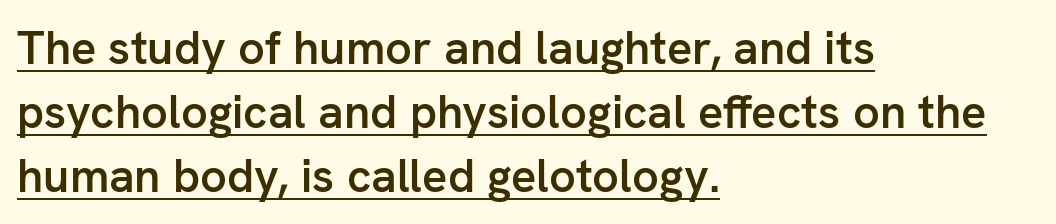
The image shows 47 px semibold sans-serif type, upright; set left-aligned, normal line spacing (1.36x), normal letter spacing, underlined; low stroke contrast and a medium x-height.
